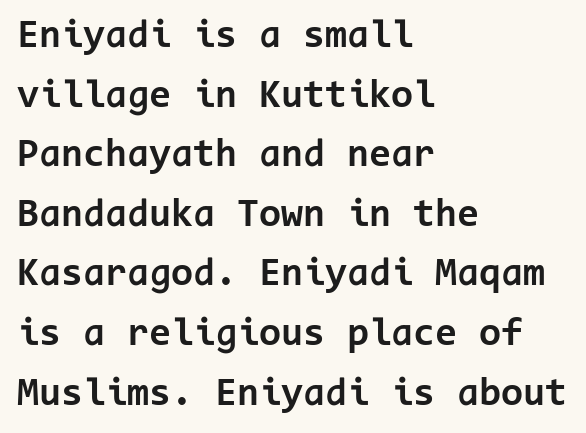
{"serif": "no", "italic": "no", "bold": "yes", "weight": "bold", "width": "normal", "stroke_contrast": "low", "x_height": "medium", "monospaced": "yes", "underline": "no", "align": "left", "line_spacing": "normal", "line_spacing_ratio": 1.49, "letter_spacing": "normal", "letter_spacing_em": 0.0, "glyph_px": 40}
